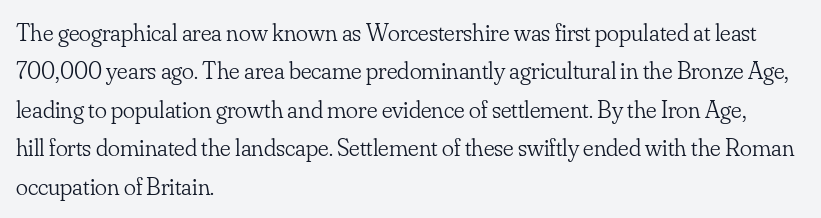
The image shows 25 px text type, upright; set left-aligned, normal line spacing (1.54x), normal letter spacing, not underlined.
